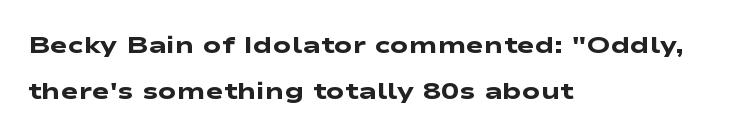
{"bold": "yes", "underline": "no", "align": "left", "line_spacing": "loose", "line_spacing_ratio": 1.91, "letter_spacing": "normal", "letter_spacing_em": 0.0, "glyph_px": 24}
